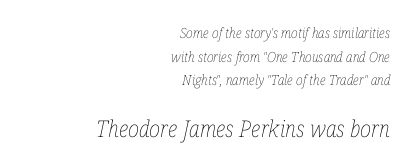
{"italic": "yes", "lean": "right", "slant_degrees": 12, "bold": "no", "underline": "no", "align": "right", "line_spacing": "normal", "line_spacing_ratio": 1.68, "letter_spacing": "normal", "letter_spacing_em": 0.0, "larger_block": "second", "size_ratio": 1.64, "glyph_px": 23}
